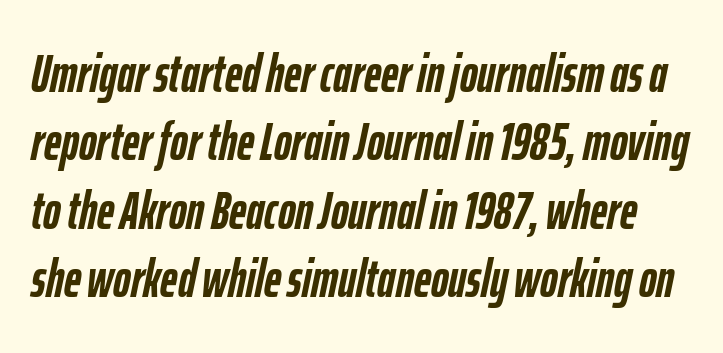
The image shows 53 px semibold, condensed type, italic (leaning right); set normal line spacing (1.29x), normal letter spacing, not underlined; low stroke contrast and a medium x-height.
